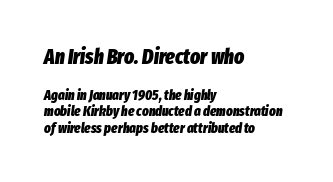
The tracking reads as untouched default to a designer's eye. How heavy is the stroke? Heavy — this is a bold. Plain, unruled lines of type. Type size steps down from the first block to the second.
